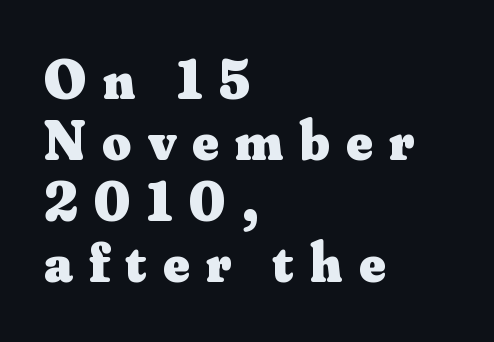
The image shows 56 px heavy serif type, upright; set left-aligned, tight line spacing (1.09x), unusually wide letter spacing (+0.29 em), not underlined; medium stroke contrast and a small x-height.
